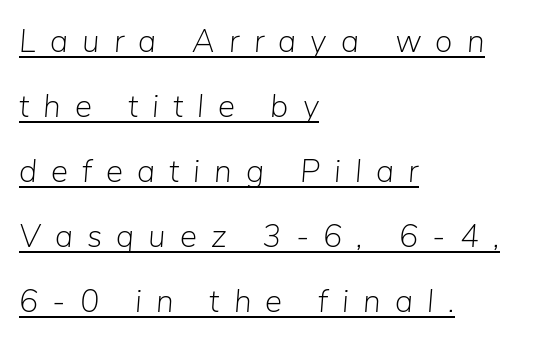
Q: Is the text bold? A: No.
Q: Is the text italic (slanted)? A: Yes, it leans right by about 5 degrees.
Q: Is the text underlined? A: Yes.
Q: How is the paragraph aligned? A: Left-aligned.
Q: Is the spacing between letters normal or unusually wide? A: Unusually wide.
Q: Is the spacing between lines tight, normal or loose? A: Loose.
Q: Width (condensed, normal, or wide)? A: Normal.
Q: Stroke contrast? A: Low.
Q: x-height? A: Medium.
Q: Monospaced? A: No.
